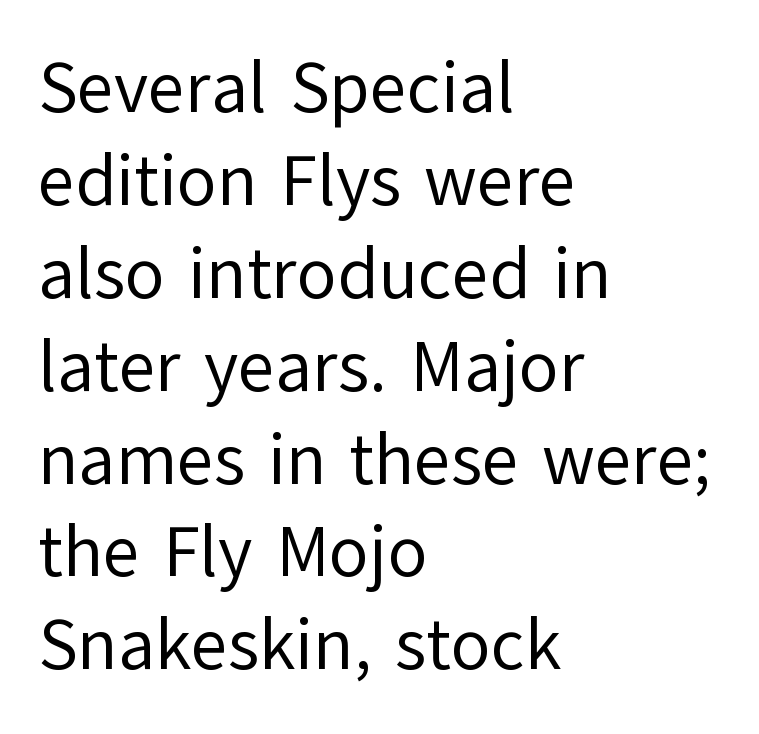
Q: Is the text bold? A: No.
Q: Is the text italic (slanted)? A: No, it is upright.
Q: Is the typeface a serif or a sans-serif typeface? A: Sans-serif.
Q: Is the text underlined? A: No.
Q: How is the paragraph aligned? A: Left-aligned.
Q: Is the spacing between letters normal or unusually wide? A: Normal.
Q: Is the spacing between lines tight, normal or loose? A: Normal.
Q: Width (condensed, normal, or wide)? A: Normal.
Q: Stroke contrast? A: Low.
Q: x-height? A: Medium.
Q: Monospaced? A: No.
